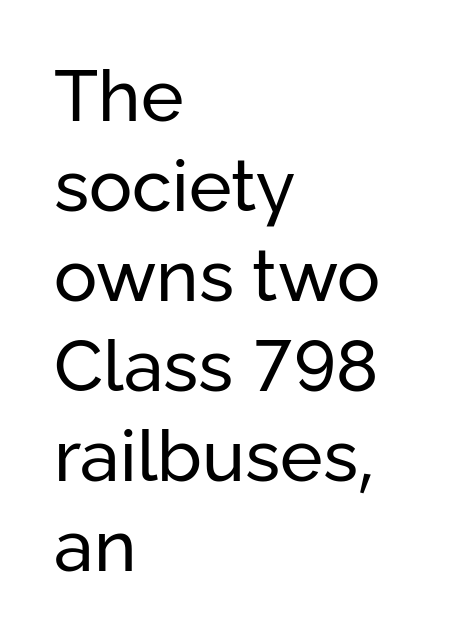
{"serif": "no", "italic": "no", "bold": "no", "weight": "regular", "width": "normal", "stroke_contrast": "low", "x_height": "medium", "monospaced": "no", "underline": "no", "align": "left", "line_spacing": "normal", "line_spacing_ratio": 1.25, "letter_spacing": "normal", "letter_spacing_em": 0.0, "glyph_px": 72}
